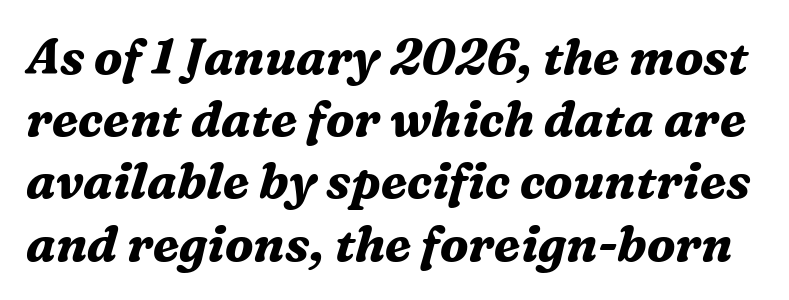
{"serif": "yes", "italic": "yes", "lean": "right", "slant_degrees": 16, "bold": "yes", "weight": "bold", "width": "normal", "stroke_contrast": "medium", "x_height": "medium", "monospaced": "no", "underline": "no", "line_spacing": "normal", "line_spacing_ratio": 1.27, "letter_spacing": "normal", "letter_spacing_em": 0.0, "glyph_px": 49}
